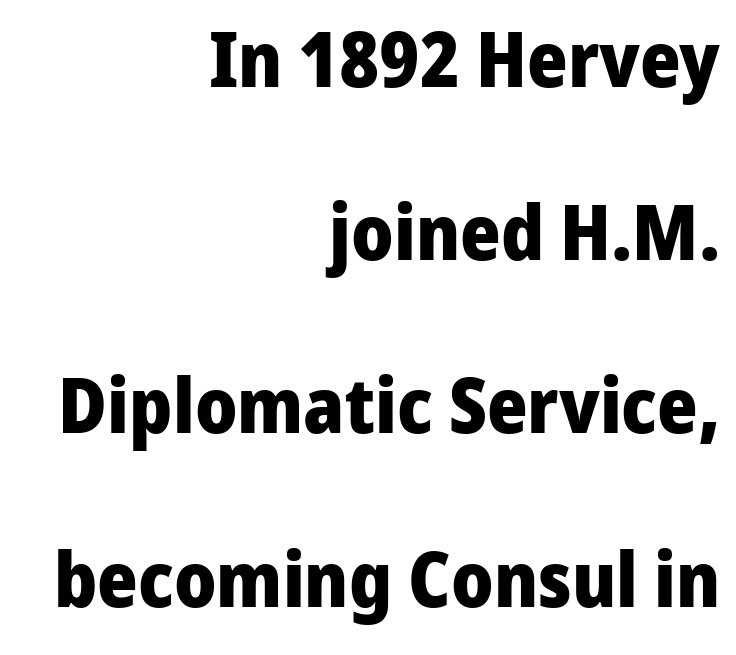
The image shows 77 px heavy sans-serif type, upright; set right-aligned, loose line spacing (2.25x), normal letter spacing, not underlined; low stroke contrast and a medium x-height.
